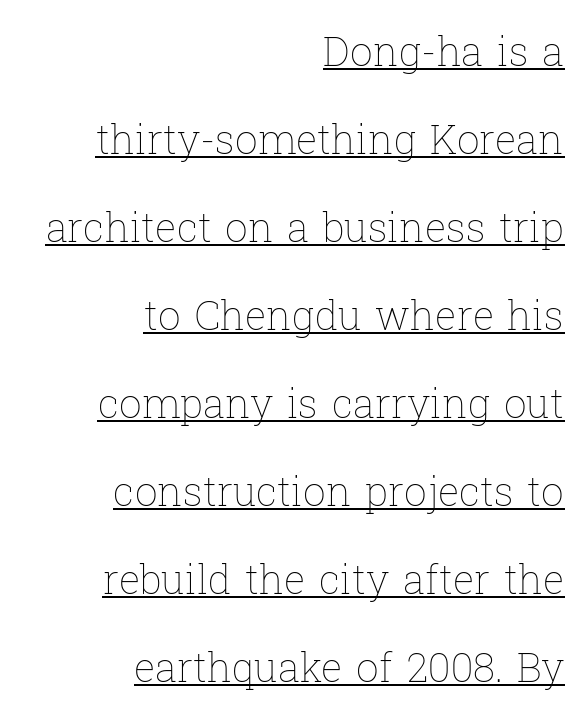
{"italic": "no", "bold": "no", "weight": "thin", "width": "normal", "stroke_contrast": "low", "x_height": "medium", "monospaced": "no", "underline": "yes", "align": "right", "line_spacing": "loose", "line_spacing_ratio": 2.2, "letter_spacing": "normal", "letter_spacing_em": 0.0, "glyph_px": 40}
